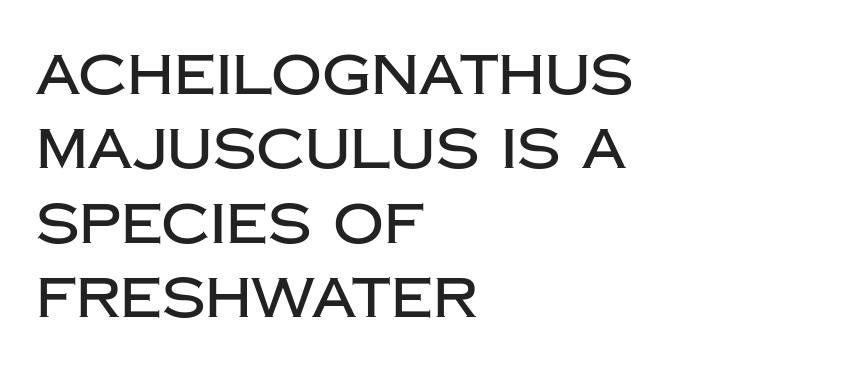
{"serif": "no", "italic": "no", "width": "normal", "stroke_contrast": "low", "x_height": "large", "monospaced": "no", "underline": "no", "align": "left", "line_spacing": "normal", "line_spacing_ratio": 1.33, "letter_spacing": "normal", "letter_spacing_em": 0.0, "glyph_px": 56}
